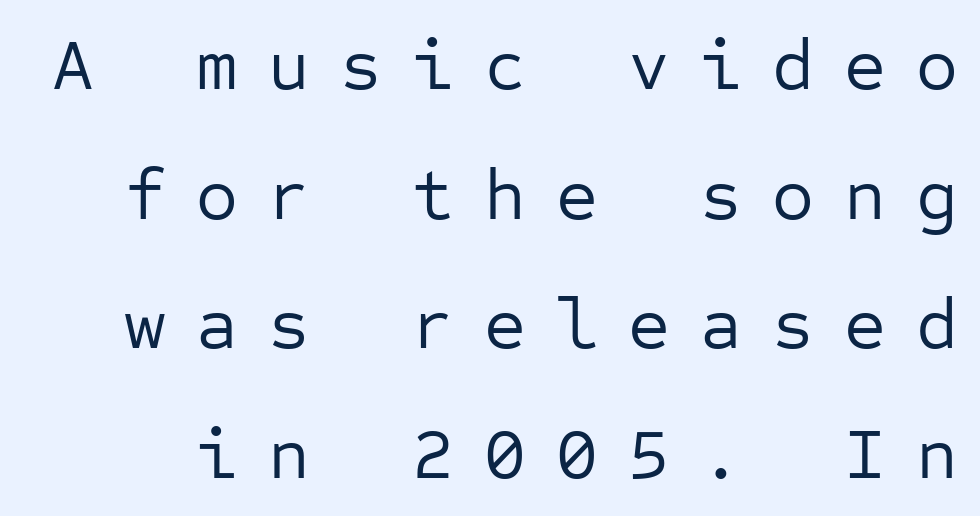
The image shows 72 px regular-weight sans-serif type, upright, monospaced; set line spacing 1.8x, unusually wide letter spacing (+0.42 em), not underlined; low stroke contrast and a medium x-height.
